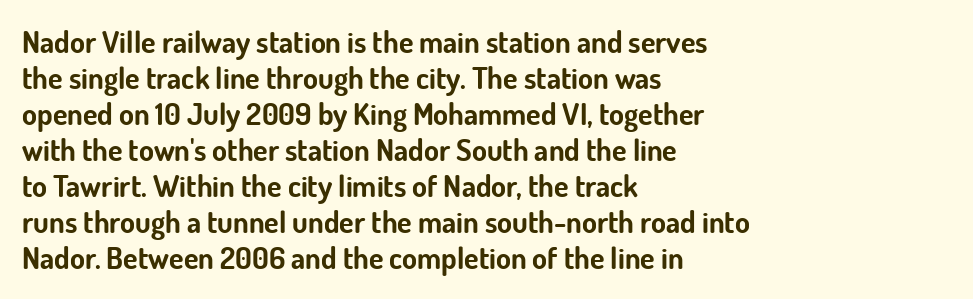
Q: Is the text bold? A: Yes.
Q: Is the text italic (slanted)? A: No, it is upright.
Q: Is the typeface a serif or a sans-serif typeface? A: Sans-serif.
Q: Is the text underlined? A: No.
Q: How is the paragraph aligned? A: Left-aligned.
Q: Is the spacing between letters normal or unusually wide? A: Normal.
Q: Width (condensed, normal, or wide)? A: Normal.
Q: Stroke contrast? A: Low.
Q: x-height? A: Small.
Q: Monospaced? A: No.
